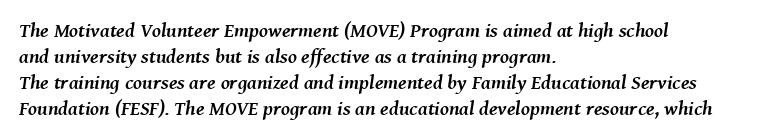
Q: Is the text bold? A: Yes.
Q: Is the text italic (slanted)? A: Yes, it leans right by about 8 degrees.
Q: Is the text underlined? A: No.
Q: How is the paragraph aligned? A: Left-aligned.
Q: Is the spacing between letters normal or unusually wide? A: Normal.
Q: Is the spacing between lines tight, normal or loose? A: Normal.
